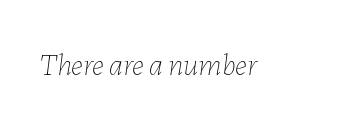
{"italic": "yes", "lean": "right", "slant_degrees": 7, "bold": "no", "weight": "thin", "width": "normal", "stroke_contrast": "low", "x_height": "medium", "monospaced": "no", "underline": "no", "letter_spacing": "normal", "letter_spacing_em": 0.0, "glyph_px": 30}
